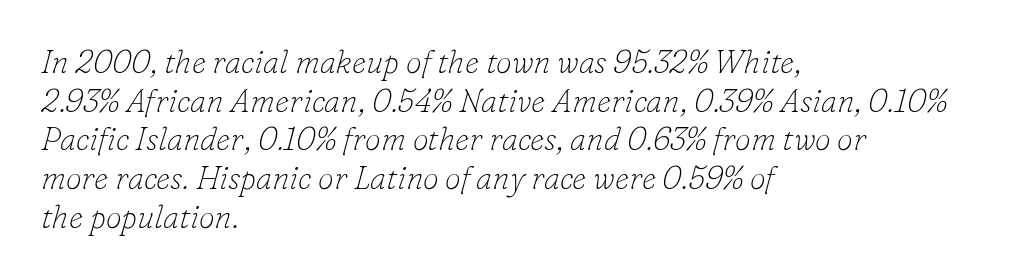
The image shows 32 px thin serif type, italic (leaning right); set left-aligned, line spacing 1.21x, normal letter spacing, not underlined; low stroke contrast and a small x-height.
